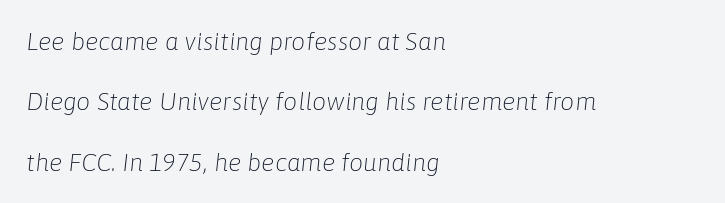
Q: Is the text bold? A: No.
Q: Is the text italic (slanted)? A: Yes, it leans right by about 6 degrees.
Q: Is the text underlined? A: No.
Q: How is the paragraph aligned? A: Left-aligned.
Q: Is the spacing between letters normal or unusually wide? A: Normal.
Q: Is the spacing between lines tight, normal or loose? A: Loose.
